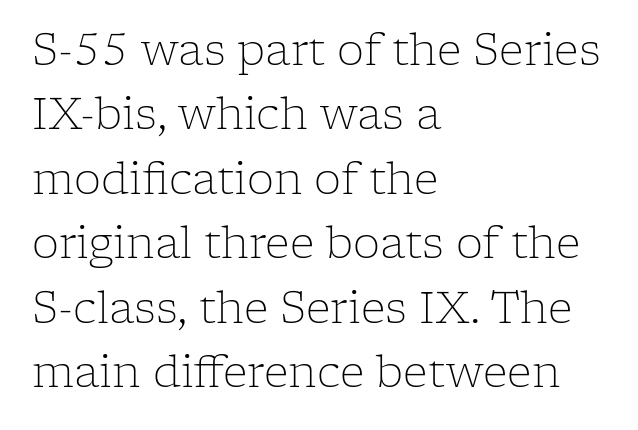
{"serif": "yes", "italic": "no", "bold": "no", "weight": "light", "width": "normal", "stroke_contrast": "low", "x_height": "medium", "monospaced": "no", "underline": "no", "align": "left", "line_spacing": "normal", "line_spacing_ratio": 1.5, "letter_spacing": "normal", "letter_spacing_em": 0.0, "glyph_px": 43}
